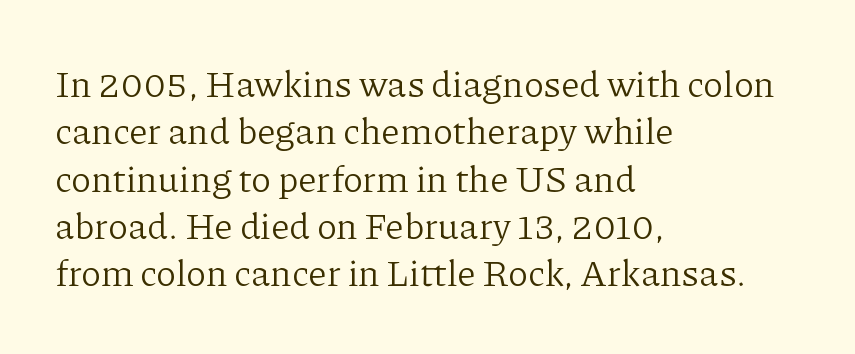
The image shows 37 px light serif type, upright; set left-aligned, normal line spacing (1.28x), normal letter spacing, not underlined; low stroke contrast and a medium x-height.
